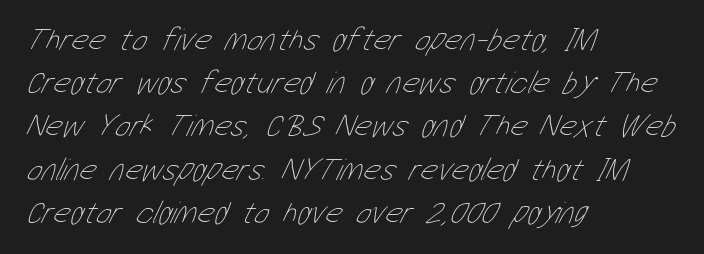
Q: Is the text bold? A: No.
Q: Is the text underlined? A: No.
Q: How is the paragraph aligned? A: Left-aligned.
Q: Is the spacing between letters normal or unusually wide? A: Normal.
Q: Is the spacing between lines tight, normal or loose? A: Normal.
Q: Width (condensed, normal, or wide)? A: Condensed.
Q: Stroke contrast? A: Low.
Q: x-height? A: Medium.
Q: Monospaced? A: No.
